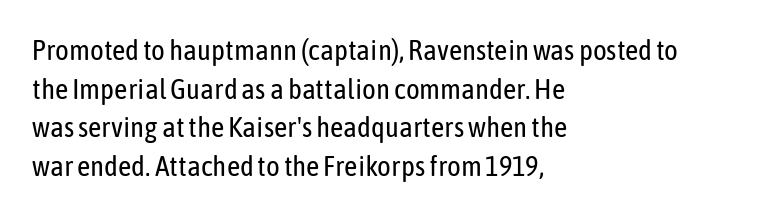
The image shows 29 px regular-weight, condensed sans-serif type, upright; set left-aligned, normal line spacing (1.33x), normal letter spacing, not underlined; low stroke contrast and a medium x-height.
